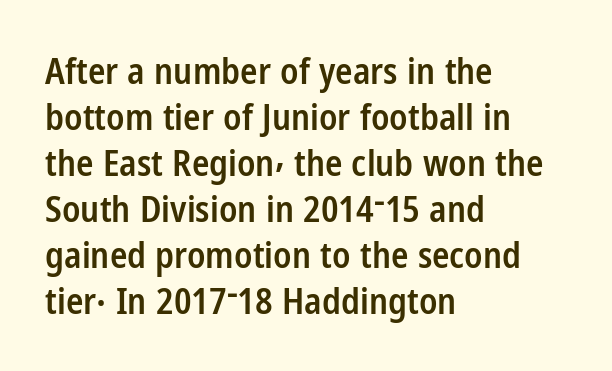
The image shows 36 px semibold, condensed sans-serif type, upright; set left-aligned, normal line spacing (1.28x), normal letter spacing, not underlined; low stroke contrast and a medium x-height.
